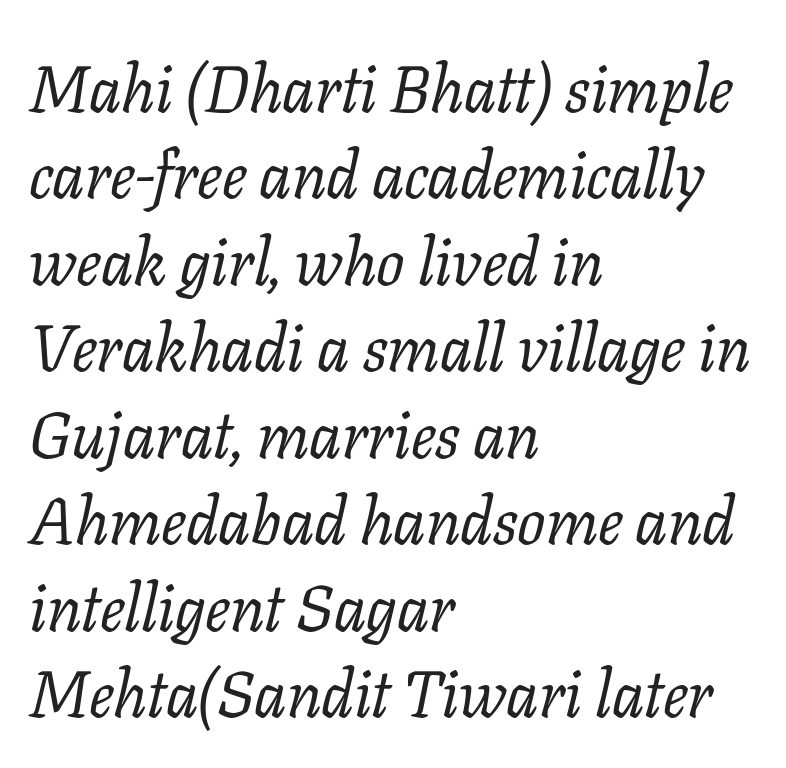
Q: Is the text bold? A: No.
Q: Is the text italic (slanted)? A: Yes, it leans right by about 11 degrees.
Q: Is the typeface a serif or a sans-serif typeface? A: Serif.
Q: Is the text underlined? A: No.
Q: How is the paragraph aligned? A: Left-aligned.
Q: Is the spacing between letters normal or unusually wide? A: Normal.
Q: Is the spacing between lines tight, normal or loose? A: Normal.
Q: Width (condensed, normal, or wide)? A: Normal.
Q: Stroke contrast? A: Low.
Q: x-height? A: Medium.
Q: Monospaced? A: No.
